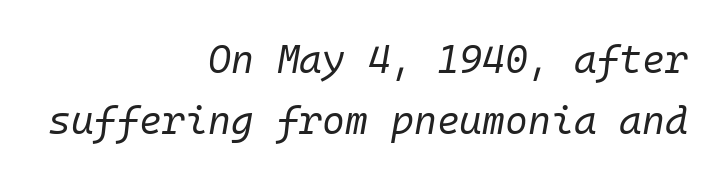
The image shows 39 px regular-weight type, italic (leaning right), monospaced; set right-aligned, normal line spacing (1.57x), normal letter spacing, not underlined; low stroke contrast and a medium x-height.
